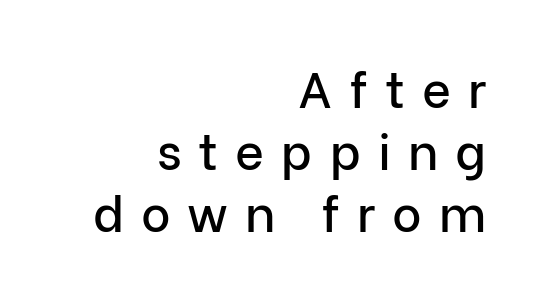
Short note: letters widely spaced. The characters display no serif detailing; their extremities are plain. Posture: straight, roman, zero tilt. The glyphs are unaccompanied by any horizontal stroke below them. This rendering uses right alignment, leaving the left contour irregular. The rendering uses natural spacing where letterforms have individual widths.
